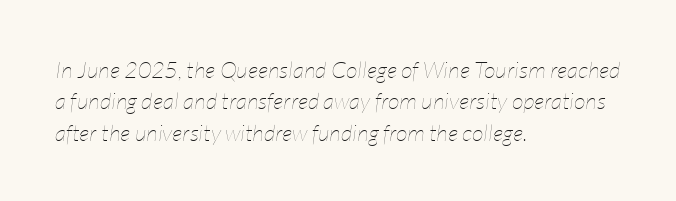
Q: Is the text bold? A: No.
Q: Is the text italic (slanted)? A: Yes, it leans right by about 7 degrees.
Q: Is the text underlined? A: No.
Q: How is the paragraph aligned? A: Left-aligned.
Q: Is the spacing between letters normal or unusually wide? A: Normal.
Q: Is the spacing between lines tight, normal or loose? A: Normal.
